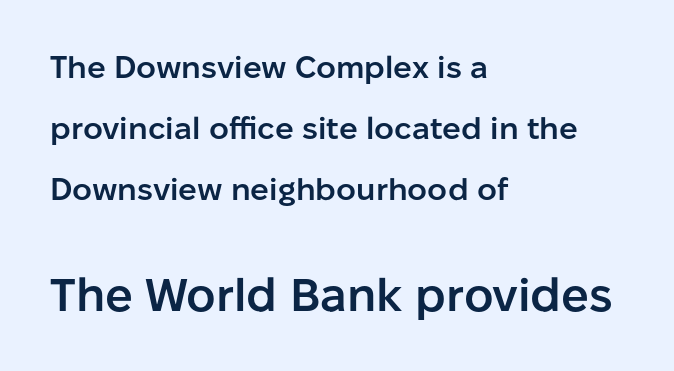
The image shows 46 px semibold sans-serif type, upright; set left-aligned, loose line spacing (1.96x), normal letter spacing, not underlined; the second (bottom) block is 1.48x larger; low stroke contrast and a medium x-height.
